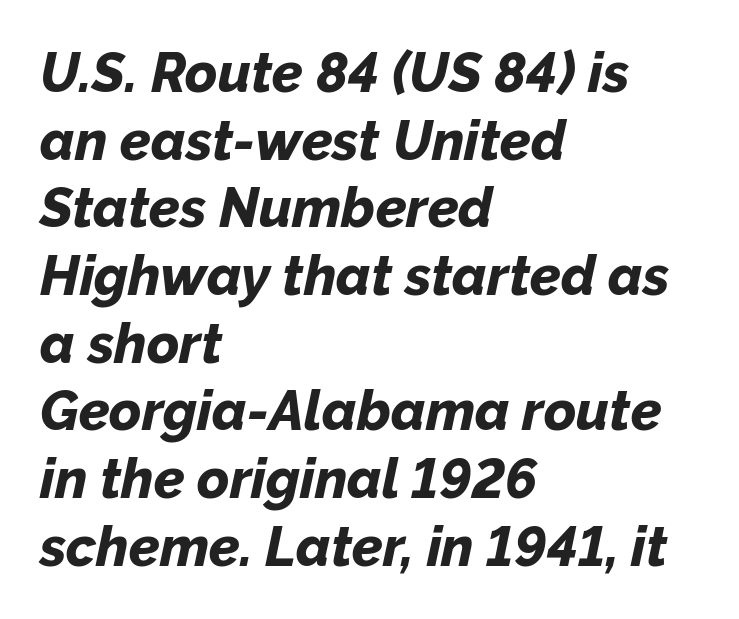
The image shows 55 px bold type, italic (leaning right); set left-aligned, line spacing 1.23x, normal letter spacing, not underlined; low stroke contrast and a medium x-height.
